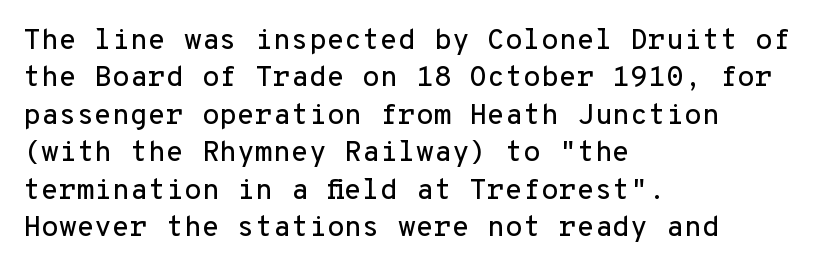
Q: Is the text italic (slanted)? A: No, it is upright.
Q: Is the typeface a serif or a sans-serif typeface? A: Sans-serif.
Q: Is the text underlined? A: No.
Q: How is the paragraph aligned? A: Left-aligned.
Q: Is the spacing between letters normal or unusually wide? A: Normal.
Q: Is the spacing between lines tight, normal or loose? A: Normal.
Q: Width (condensed, normal, or wide)? A: Normal.
Q: Stroke contrast? A: Low.
Q: x-height? A: Medium.
Q: Monospaced? A: Yes.
